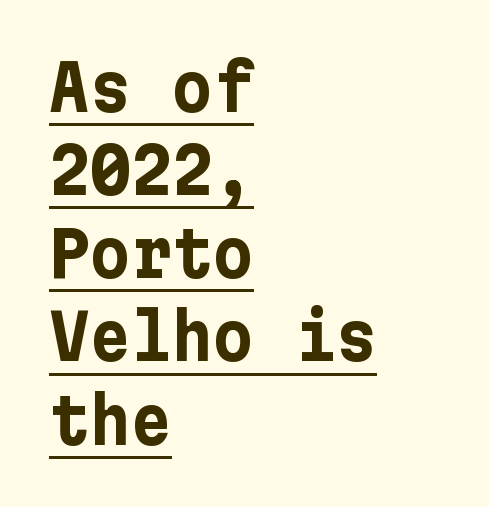
Q: Is the text bold? A: Yes.
Q: Is the text italic (slanted)? A: No, it is upright.
Q: Is the typeface a serif or a sans-serif typeface? A: Sans-serif.
Q: Is the text underlined? A: Yes.
Q: How is the paragraph aligned? A: Left-aligned.
Q: Is the spacing between letters normal or unusually wide? A: Normal.
Q: Is the spacing between lines tight, normal or loose? A: Normal.
Q: Width (condensed, normal, or wide)? A: Normal.
Q: Stroke contrast? A: Low.
Q: x-height? A: Medium.
